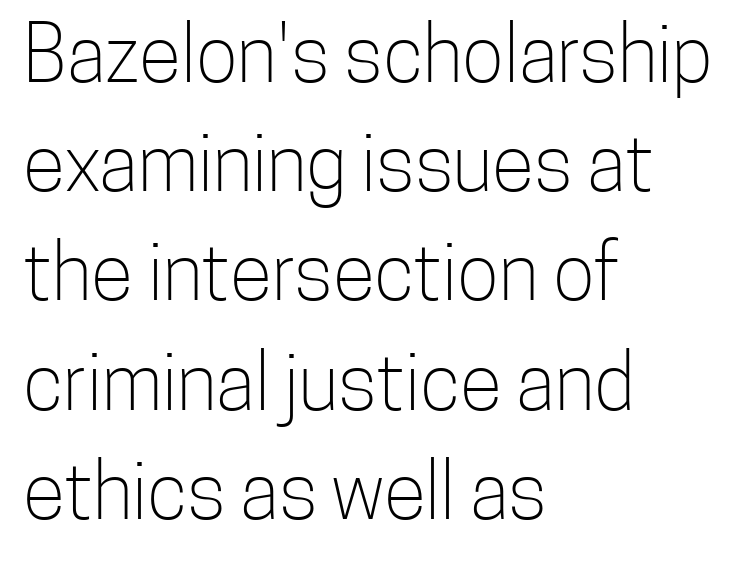
Proportional: the letters do not fall into vertical columns. A normal amount of white space separates one row of letters from the next. Letters rest on an invisible, unmarked baseline. The letterforms sit shoulder to shoulder at normal distance. Vertical stems look standard width or narrower in stroke. This rendering uses left alignment, leaving the right contour irregular.
